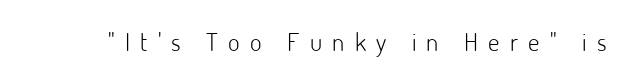
{"italic": "no", "bold": "no", "underline": "no", "letter_spacing": "wide", "letter_spacing_em": 0.41, "glyph_px": 25}
